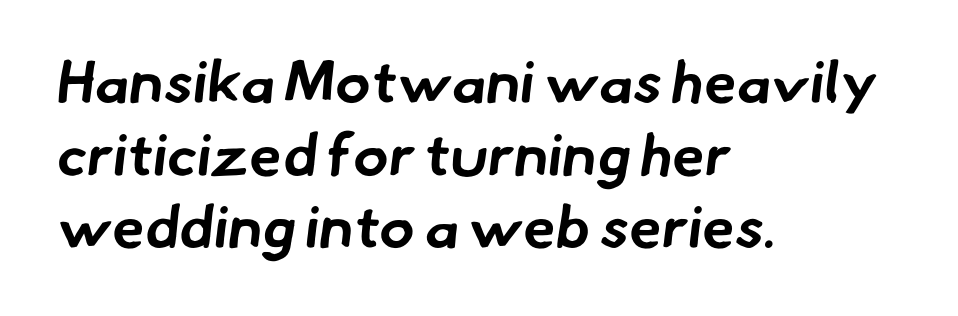
{"serif": "no", "bold": "yes", "weight": "bold", "width": "normal", "stroke_contrast": "low", "x_height": "small", "monospaced": "no", "underline": "no", "align": "left", "line_spacing_ratio": 1.23, "letter_spacing": "normal", "letter_spacing_em": 0.0, "glyph_px": 59}
